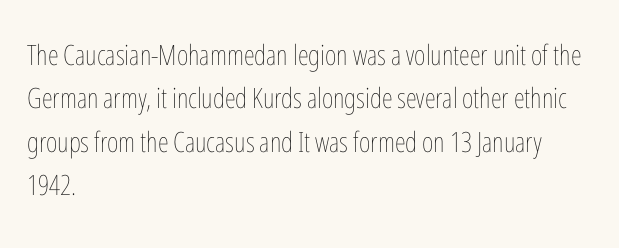
The image shows 28 px thin, condensed type, upright; set left-aligned, normal line spacing (1.55x), normal letter spacing, not underlined; low stroke contrast and a medium x-height.
